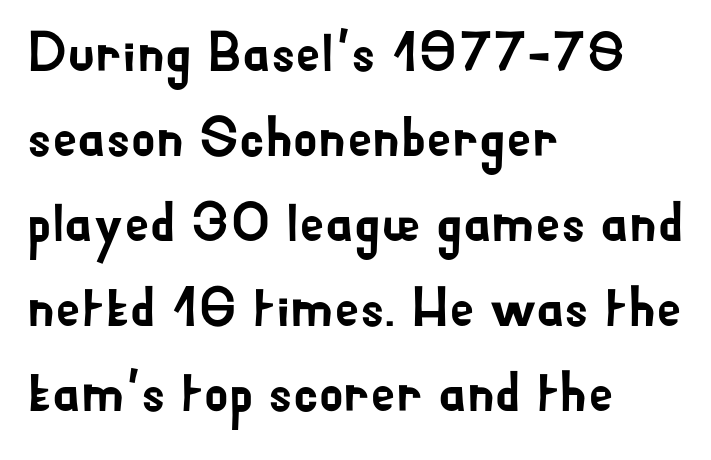
{"serif": "no", "italic": "no", "width": "normal", "stroke_contrast": "low", "x_height": "small", "monospaced": "no", "underline": "no", "align": "left", "line_spacing": "normal", "line_spacing_ratio": 1.52, "letter_spacing": "normal", "letter_spacing_em": 0.0, "glyph_px": 56}
